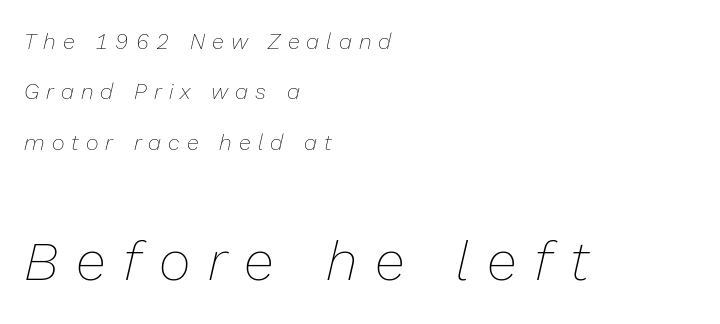
Looks like regular typesetting: each glyph gets only the width it needs. Each word looks stretched out because of the extra space between its letters. This sample uses an oblique cut, with every glyph tilted off the vertical. The typeface has the unassuming heft of standard copy or less.
